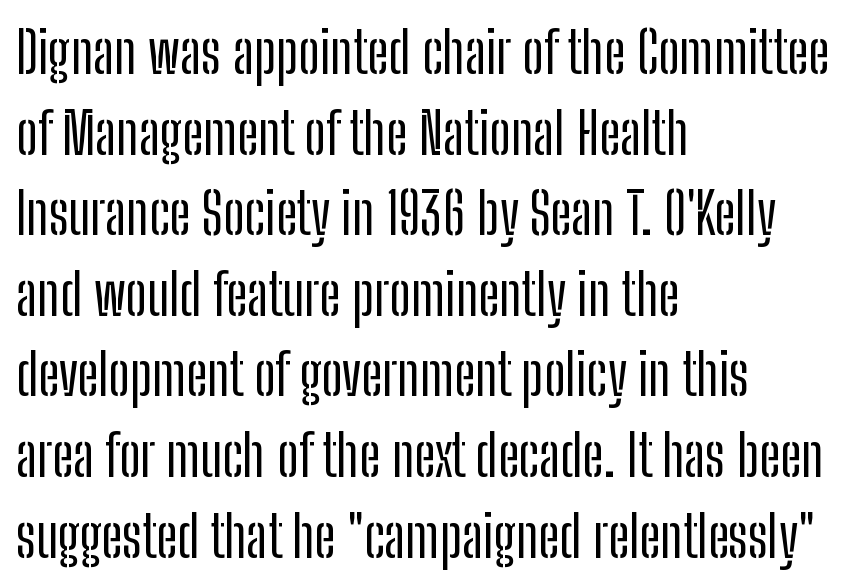
The image shows 58 px condensed sans-serif type, upright; set left-aligned, normal line spacing (1.39x), normal letter spacing, not underlined; low stroke contrast and a medium x-height.
